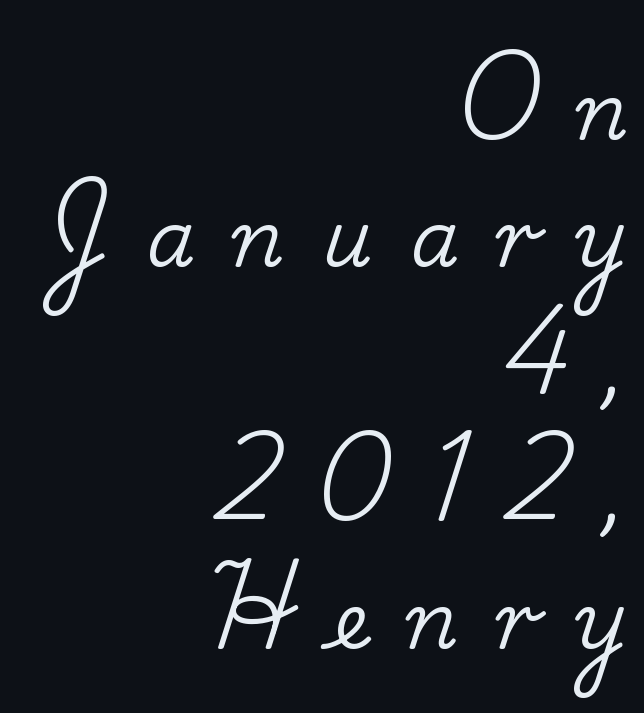
Q: Is the text italic (slanted)? A: Yes.
Q: Is the typeface a serif or a sans-serif typeface? A: Serif.
Q: Is the text underlined? A: No.
Q: How is the paragraph aligned? A: Right-aligned.
Q: Is the spacing between letters normal or unusually wide? A: Unusually wide.
Q: Is the spacing between lines tight, normal or loose? A: Normal.
Q: Width (condensed, normal, or wide)? A: Normal.
Q: Stroke contrast? A: Low.
Q: x-height? A: Small.
Q: Monospaced? A: No.
